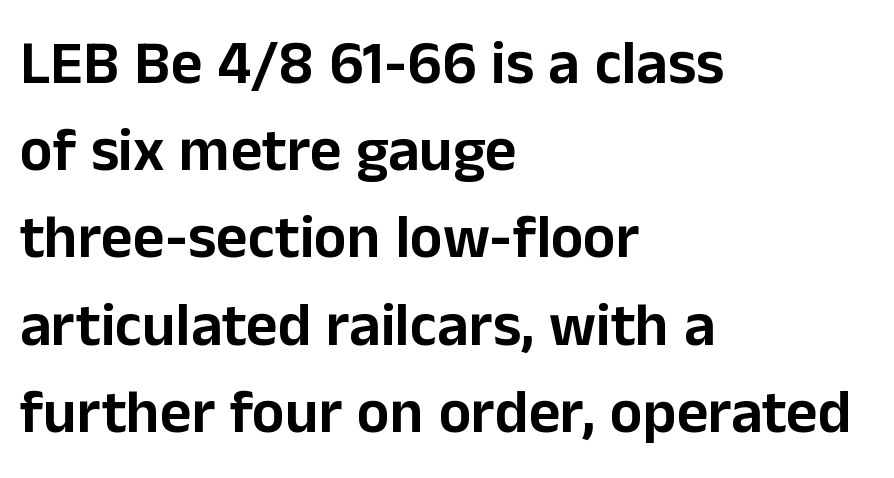
Q: Is the text italic (slanted)? A: No, it is upright.
Q: Is the typeface a serif or a sans-serif typeface? A: Sans-serif.
Q: Is the text underlined? A: No.
Q: How is the paragraph aligned? A: Left-aligned.
Q: Is the spacing between letters normal or unusually wide? A: Normal.
Q: Is the spacing between lines tight, normal or loose? A: Normal.
Q: Width (condensed, normal, or wide)? A: Normal.
Q: Stroke contrast? A: Low.
Q: x-height? A: Medium.
Q: Monospaced? A: No.
